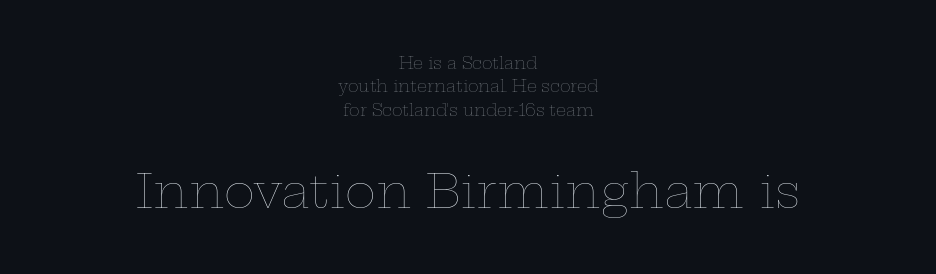
The lettering stays uniformly vertical, giving the passage a roman look. These lines are rendered in a variable-pitch font. Every row of glyphs is offset so its center matches the block's center. The lines sit at an ordinary, default distance from one another. Stroke mass is kept to a normal reading level or below.
